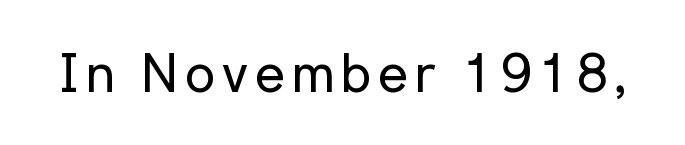
The image shows 54 px regular-weight sans-serif type, upright; set not underlined; low stroke contrast and a medium x-height.
